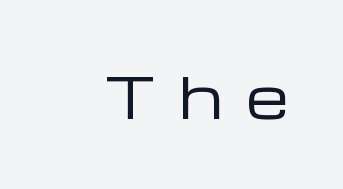
The image shows 55 px regular-weight, wide sans-serif type, upright; set unusually wide letter spacing (+0.43 em), not underlined; low stroke contrast and a medium x-height.
